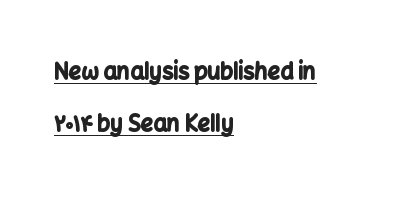
Q: Is the text bold? A: Yes.
Q: Is the text italic (slanted)? A: No, it is upright.
Q: Is the text underlined? A: Yes.
Q: How is the paragraph aligned? A: Left-aligned.
Q: Is the spacing between letters normal or unusually wide? A: Normal.
Q: Is the spacing between lines tight, normal or loose? A: Loose.
